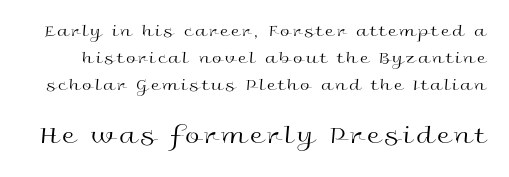
{"italic": "no", "bold": "no", "underline": "no", "line_spacing": "normal", "line_spacing_ratio": 1.58, "larger_block": "second", "size_ratio": 1.53, "glyph_px": 26}
